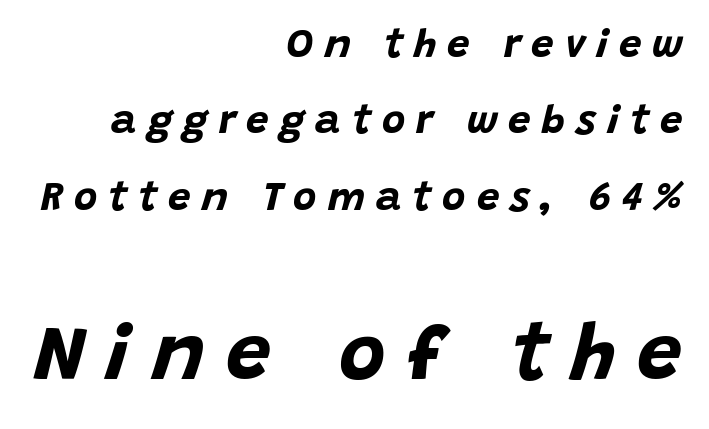
{"italic": "yes", "lean": "right", "slant_degrees": 15, "bold": "yes", "weight": "bold", "width": "normal", "stroke_contrast": "low", "x_height": "large", "monospaced": "no", "underline": "no", "align": "right", "line_spacing": "loose", "line_spacing_ratio": 1.91, "letter_spacing": "wide", "letter_spacing_em": 0.27, "larger_block": "second", "size_ratio": 2.0, "glyph_px": 80}
